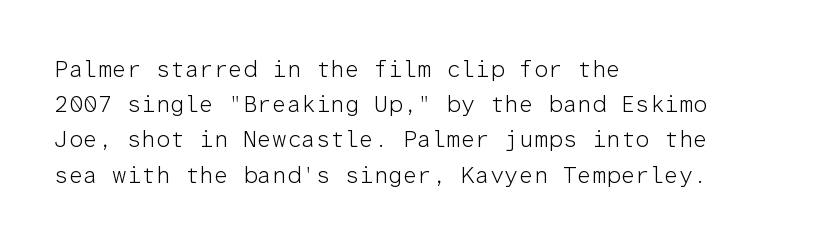
The image shows 23 px text type, upright; set left-aligned, normal line spacing (1.53x), normal letter spacing, not underlined.
